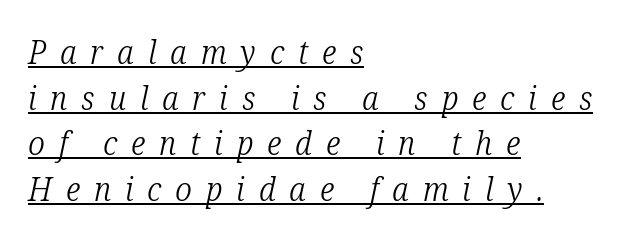
The image shows 33 px light, condensed serif type, italic (leaning right); set left-aligned, normal line spacing (1.38x), unusually wide letter spacing (+0.42 em), underlined; low stroke contrast and a medium x-height.
